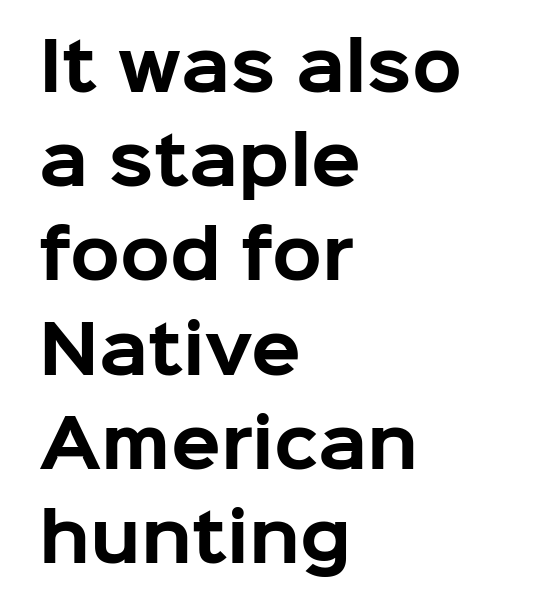
Q: Is the text bold? A: Yes.
Q: Is the text italic (slanted)? A: No, it is upright.
Q: Is the typeface a serif or a sans-serif typeface? A: Sans-serif.
Q: Is the text underlined? A: No.
Q: How is the paragraph aligned? A: Left-aligned.
Q: Is the spacing between letters normal or unusually wide? A: Normal.
Q: Is the spacing between lines tight, normal or loose? A: Normal.
Q: Width (condensed, normal, or wide)? A: Normal.
Q: Stroke contrast? A: Low.
Q: x-height? A: Medium.
Q: Monospaced? A: No.
